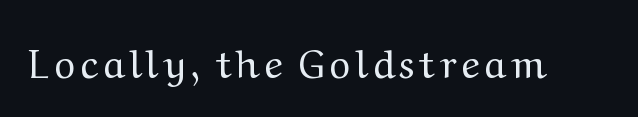
The words here are not underlined. If you drew a line through each stem, it would be perfectly vertical. The cut favours lightness, reaching ordinary text weight at its darkest. Letterform terminals end in serifs throughout the passage. The rendering uses natural spacing where letterforms have individual widths.
